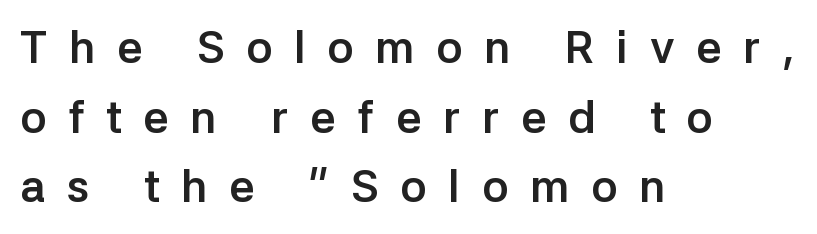
A normal amount of white space separates one row of letters from the next. Examine the stroke ends and you'll find no serifs. The letters advance in unequal steps, a hallmark of proportional type. This is roman type, the default non-slanted kind.
